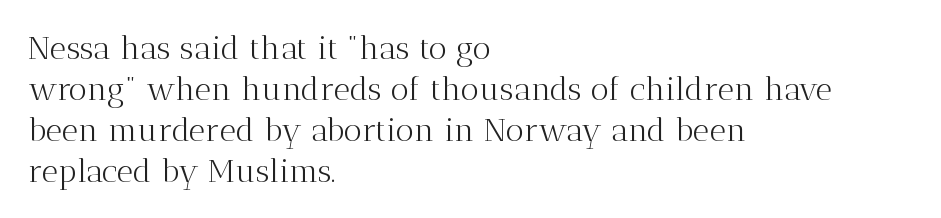
{"serif": "yes", "italic": "no", "bold": "no", "weight": "light", "width": "normal", "stroke_contrast": "medium", "x_height": "medium", "monospaced": "no", "underline": "no", "align": "left", "line_spacing": "normal", "line_spacing_ratio": 1.28, "letter_spacing": "normal", "letter_spacing_em": 0.0, "glyph_px": 32}
